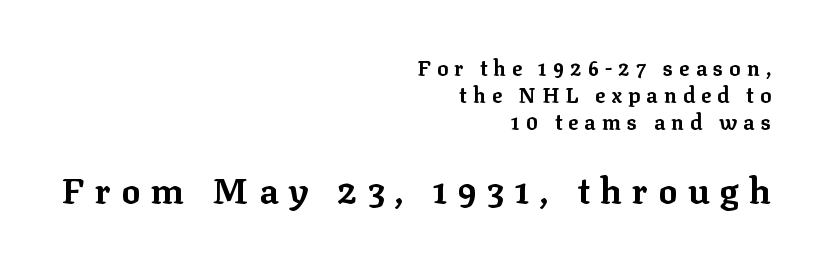
Q: Is the text bold? A: Yes.
Q: Is the text italic (slanted)? A: No, it is upright.
Q: Is the typeface a serif or a sans-serif typeface? A: Serif.
Q: Is the text underlined? A: No.
Q: How is the paragraph aligned? A: Right-aligned.
Q: Is the spacing between letters normal or unusually wide? A: Unusually wide.
Q: Is the spacing between lines tight, normal or loose? A: Normal.
Q: Which block of text is set in a larger size, the first (top) or the second (bottom)? A: The second (bottom) one.
Q: Width (condensed, normal, or wide)? A: Normal.
Q: Stroke contrast? A: Low.
Q: x-height? A: Medium.
Q: Monospaced? A: No.
